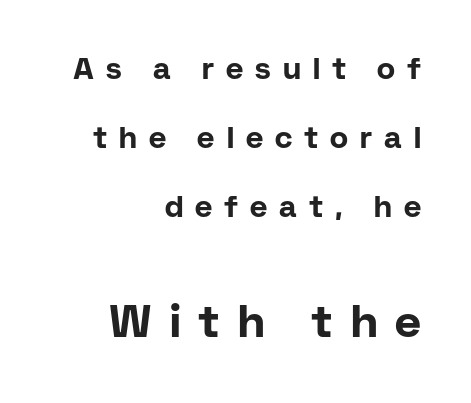
Type size steps up from the first block to the second. Nothing sits at the stroke ends, so this counts as sans-serif. Spacing between characters has been opened up far beyond the box default. The words here are not underlined. Successive baselines arrive slowly, with a big drop between each. You could not count columns in this text — the font is proportionally spaced.
